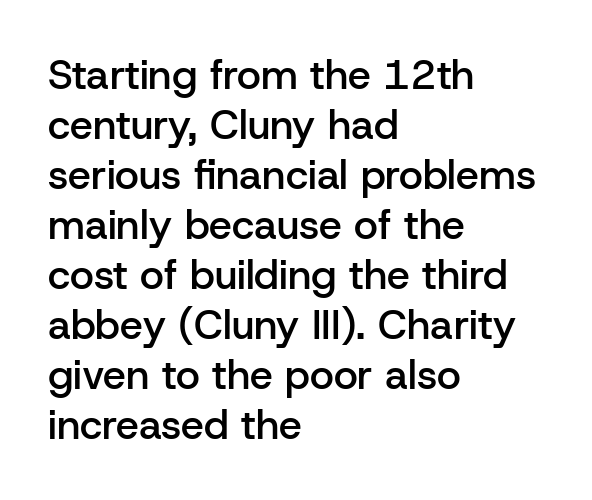
Q: Is the text bold? A: Semi-bold.
Q: Is the text italic (slanted)? A: No, it is upright.
Q: Is the typeface a serif or a sans-serif typeface? A: Sans-serif.
Q: Is the text underlined? A: No.
Q: How is the paragraph aligned? A: Left-aligned.
Q: Is the spacing between letters normal or unusually wide? A: Normal.
Q: Width (condensed, normal, or wide)? A: Normal.
Q: Stroke contrast? A: Low.
Q: x-height? A: Medium.
Q: Monospaced? A: No.
